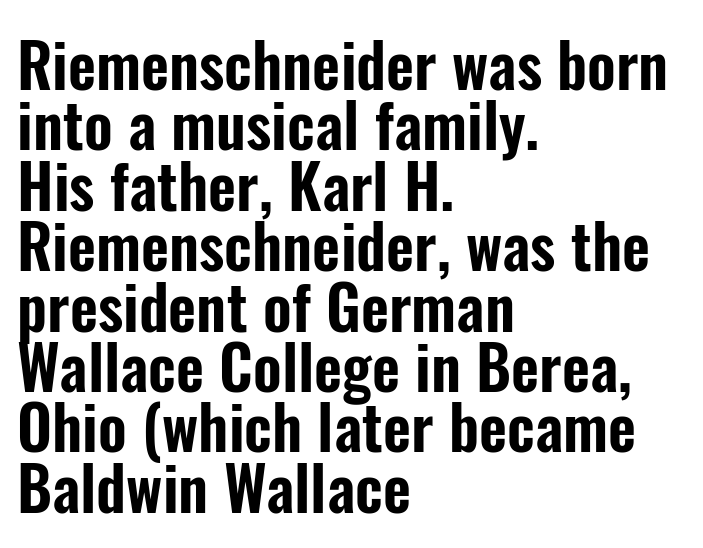
Alignment: flush left. Do the characters align in a grid? No, the font is proportional. Classification — sans serif. Every character sits straight up, as roman type does.
